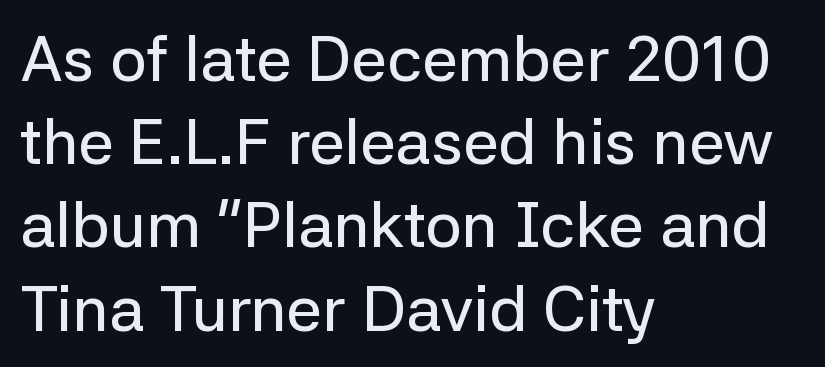
Q: Is the text italic (slanted)? A: No, it is upright.
Q: Is the typeface a serif or a sans-serif typeface? A: Sans-serif.
Q: Is the text underlined? A: No.
Q: How is the paragraph aligned? A: Left-aligned.
Q: Is the spacing between letters normal or unusually wide? A: Normal.
Q: Is the spacing between lines tight, normal or loose? A: Normal.
Q: Width (condensed, normal, or wide)? A: Normal.
Q: Stroke contrast? A: Low.
Q: x-height? A: Medium.
Q: Monospaced? A: No.
